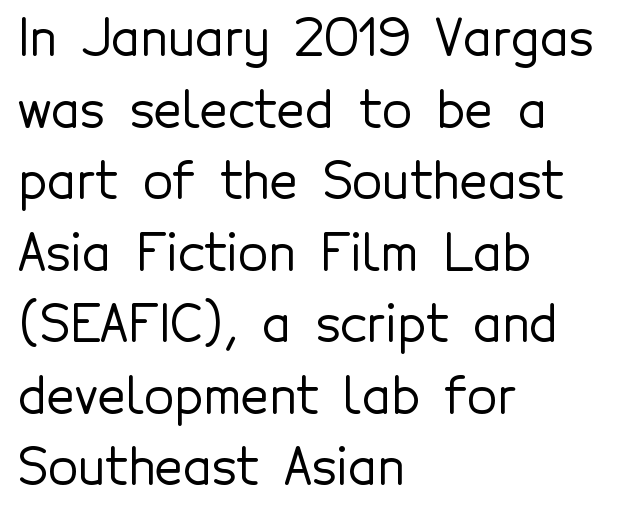
Q: Is the text italic (slanted)? A: No, it is upright.
Q: Is the typeface a serif or a sans-serif typeface? A: Sans-serif.
Q: Is the text underlined? A: No.
Q: How is the paragraph aligned? A: Left-aligned.
Q: Is the spacing between letters normal or unusually wide? A: Normal.
Q: Is the spacing between lines tight, normal or loose? A: Normal.
Q: Width (condensed, normal, or wide)? A: Normal.
Q: x-height? A: Medium.
Q: Monospaced? A: No.
